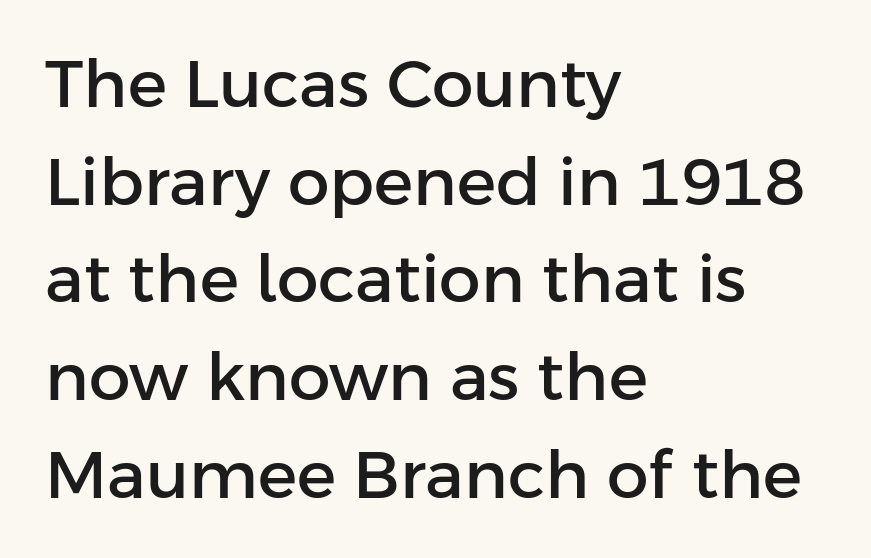
Q: Is the text italic (slanted)? A: No, it is upright.
Q: Is the typeface a serif or a sans-serif typeface? A: Sans-serif.
Q: Is the text underlined? A: No.
Q: How is the paragraph aligned? A: Left-aligned.
Q: Is the spacing between letters normal or unusually wide? A: Normal.
Q: Is the spacing between lines tight, normal or loose? A: Normal.
Q: Width (condensed, normal, or wide)? A: Normal.
Q: Stroke contrast? A: Low.
Q: x-height? A: Medium.
Q: Monospaced? A: No.
